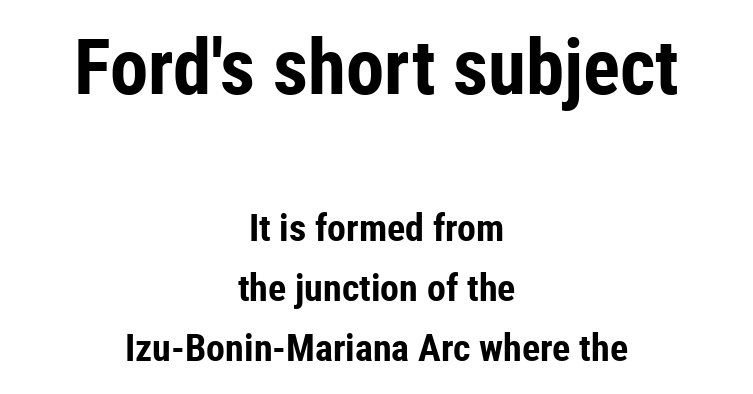
{"serif": "no", "italic": "no", "bold": "yes", "weight": "bold", "width": "condensed", "stroke_contrast": "low", "x_height": "medium", "monospaced": "no", "underline": "no", "align": "center", "line_spacing": "normal", "line_spacing_ratio": 1.58, "letter_spacing": "normal", "letter_spacing_em": 0.0, "larger_block": "first", "size_ratio": 2.03, "glyph_px": 77}
